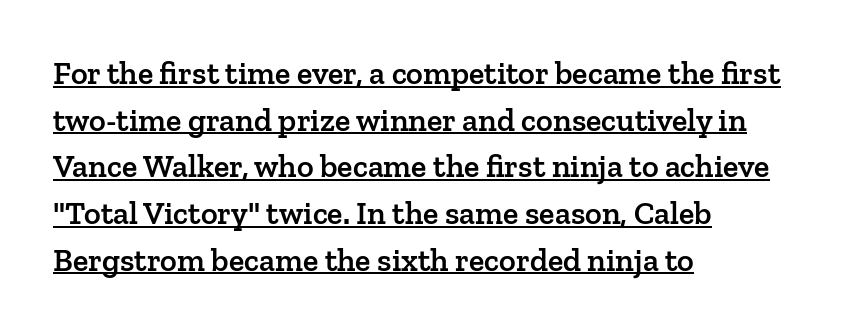
Here the designer chose a conventional face with non-uniform glyph widths. Summary of weight: moderately heavy, a semibold. The rendered words wear a rule along their underside. Leading matches the norm, producing a regular column. Each letter's strokes conclude with small projecting serifs.
